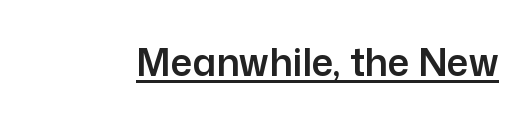
How are the letters spaced? Ordinarily, with no added tracking. Serif or sans? Sans — the stroke terminals are bare. A rule runs beneath these lines of type. Character widths vary here, with narrow letters taking less room than wide ones.
